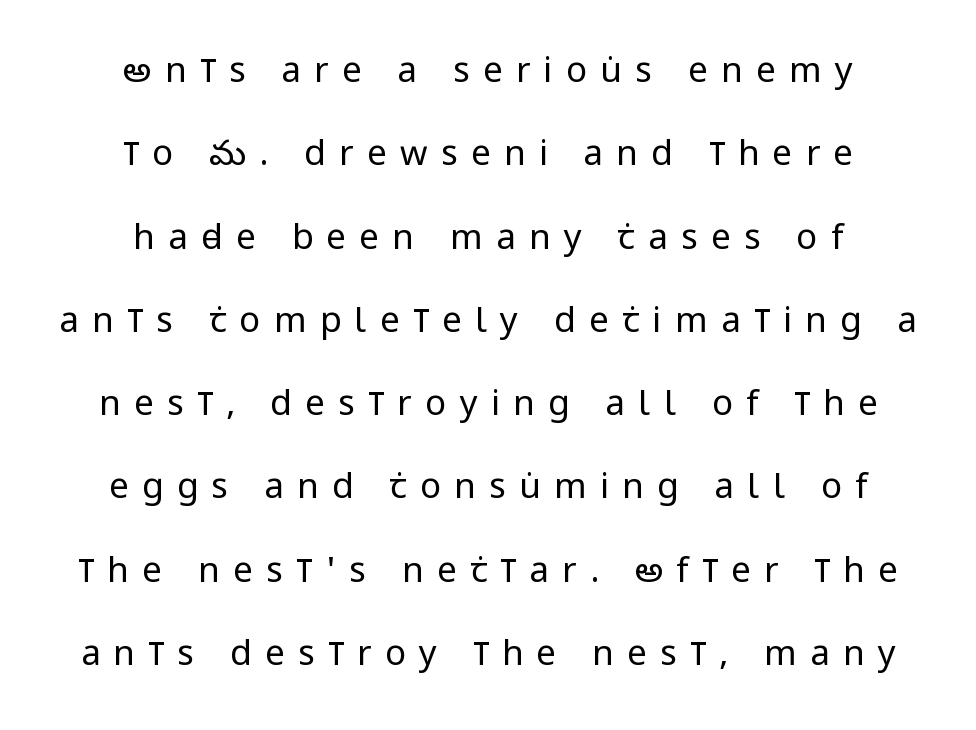
The image shows 35 px regular-weight, condensed sans-serif type, upright; set centered, loose line spacing (2.38x), unusually wide letter spacing (+0.38 em), not underlined; low stroke contrast and a large x-height.
